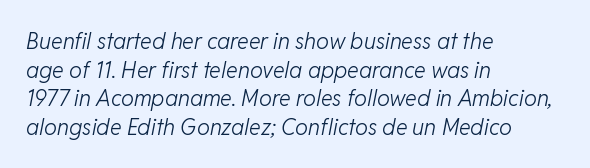
The image shows 22 px text type, italic (leaning right); set left-aligned, normal line spacing (1.3x), normal letter spacing, not underlined.
